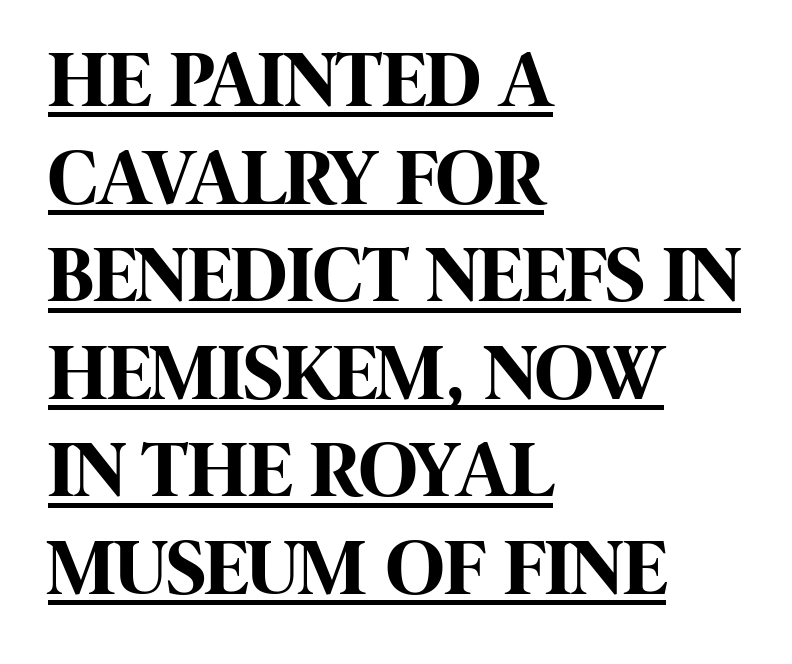
The image shows 80 px bold, condensed sans-serif type, upright; set left-aligned, line spacing 1.22x, normal letter spacing, underlined; high stroke contrast and a large x-height.
